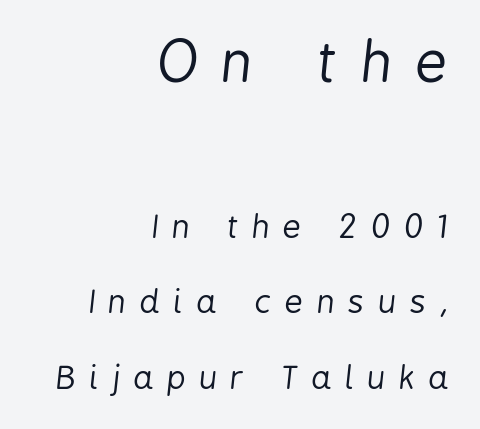
The image shows 56 px regular-weight, condensed type, italic (leaning right); set right-aligned, loose line spacing (2.37x), unusually wide letter spacing (+0.44 em), not underlined; the first (top) block is 1.75x larger; low stroke contrast and a medium x-height.
